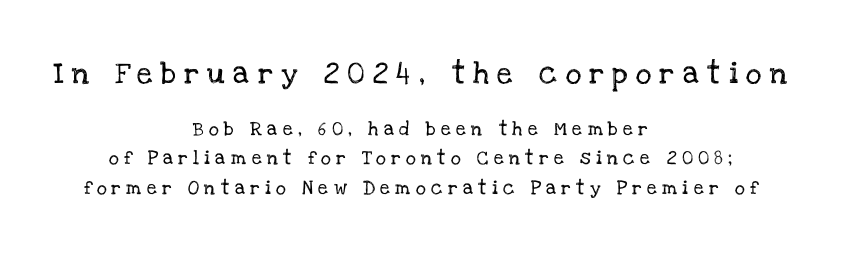
The image shows 22 px text type, upright; set centered, loose line spacing (2.08x), unusually wide letter spacing (+0.38 em), not underlined; the first (top) block is 1.57x larger.
